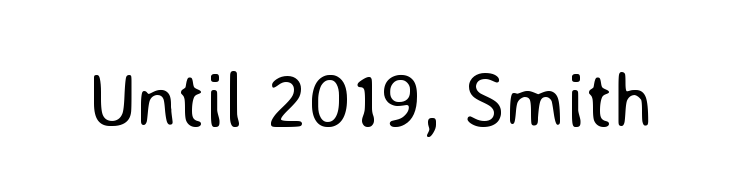
{"serif": "no", "italic": "no", "bold": "no", "weight": "regular", "width": "normal", "stroke_contrast": "low", "x_height": "medium", "monospaced": "no", "underline": "no", "letter_spacing": "normal", "letter_spacing_em": 0.0, "glyph_px": 77}
